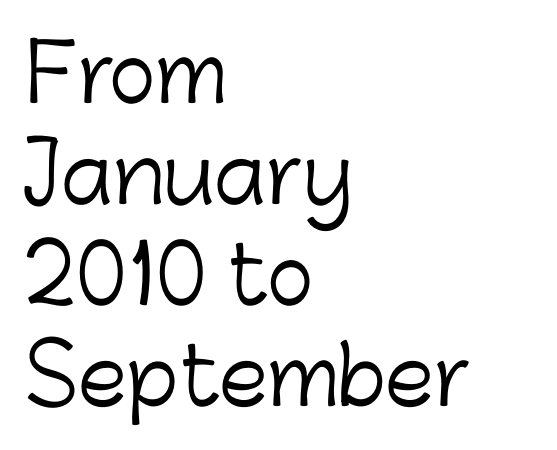
Q: Is the text bold? A: No.
Q: Is the text italic (slanted)? A: No, it is upright.
Q: Is the typeface a serif or a sans-serif typeface? A: Sans-serif.
Q: Is the text underlined? A: No.
Q: How is the paragraph aligned? A: Left-aligned.
Q: Is the spacing between letters normal or unusually wide? A: Normal.
Q: Is the spacing between lines tight, normal or loose? A: Normal.
Q: Width (condensed, normal, or wide)? A: Normal.
Q: Stroke contrast? A: Low.
Q: x-height? A: Medium.
Q: Monospaced? A: No.
